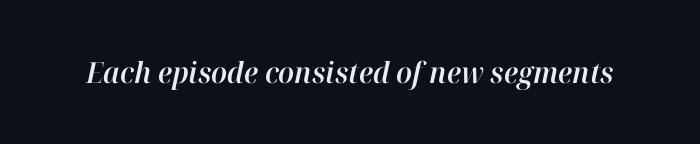
The space beneath each line is pristine and unruled. Proportional: the letters do not fall into vertical columns. Characters are canted at an angle relative to the baseline's perpendicular. This sample uses plain, unmodified letter spacing.
